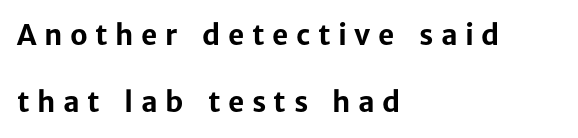
The image shows 28 px bold sans-serif type, upright; set left-aligned, loose line spacing (2.4x), unusually wide letter spacing (+0.27 em), not underlined; low stroke contrast and a medium x-height.
